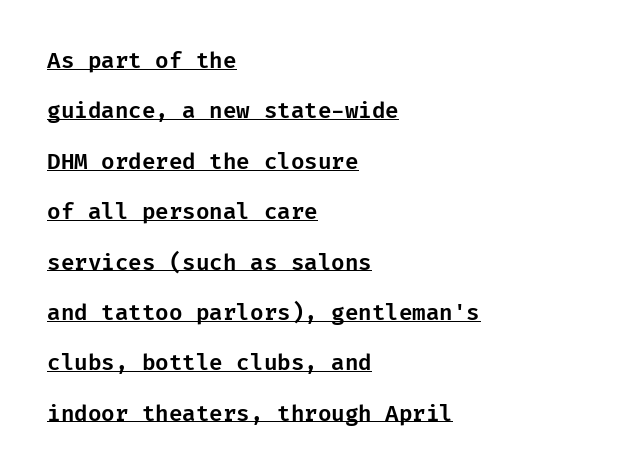
The image shows 22 px text type, upright; set left-aligned, loose line spacing (2.29x), normal letter spacing, underlined.
